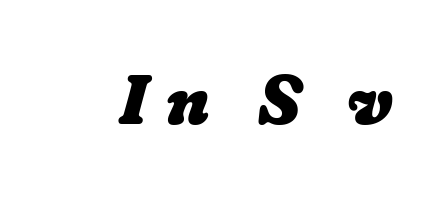
Proportional: the letters do not fall into vertical columns. Typesetter's note: full bold, strokes at maximum text heaviness. There is plenty of visible air inserted between adjacent glyphs. The baseline area is clear.
